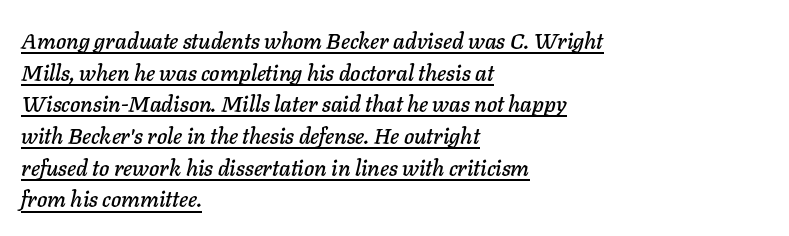
Left-aligned paragraph, ragged on the right. Caption: standard tracking, unaltered. Regular leading. Underlining? Definitely there.
